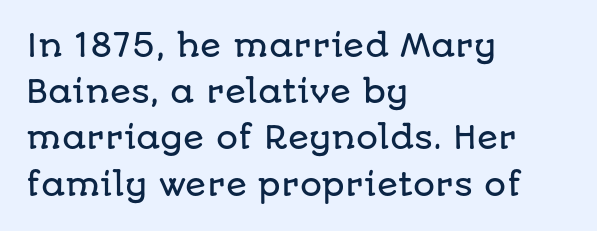
The image shows 31 px sans-serif type, upright; set left-aligned, normal line spacing (1.49x), normal letter spacing, not underlined; low stroke contrast and a large x-height.
